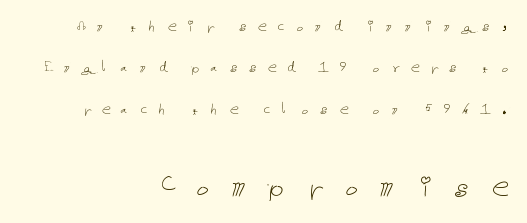
{"italic": "no", "bold": "no", "weight": "thin", "width": "normal", "stroke_contrast": "low", "x_height": "medium", "underline": "no", "align": "right", "line_spacing": "loose", "line_spacing_ratio": 2.3, "letter_spacing": "wide", "letter_spacing_em": 0.5, "larger_block": "second", "size_ratio": 1.94, "glyph_px": 35}
